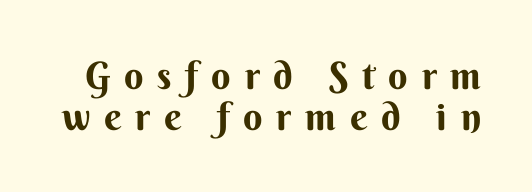
Q: Is the text italic (slanted)? A: No, it is upright.
Q: Is the typeface a serif or a sans-serif typeface? A: Sans-serif.
Q: Is the text underlined? A: No.
Q: Is the spacing between letters normal or unusually wide? A: Unusually wide.
Q: Is the spacing between lines tight, normal or loose? A: Tight.
Q: Width (condensed, normal, or wide)? A: Normal.
Q: Stroke contrast? A: Medium.
Q: x-height? A: Small.
Q: Monospaced? A: No.
